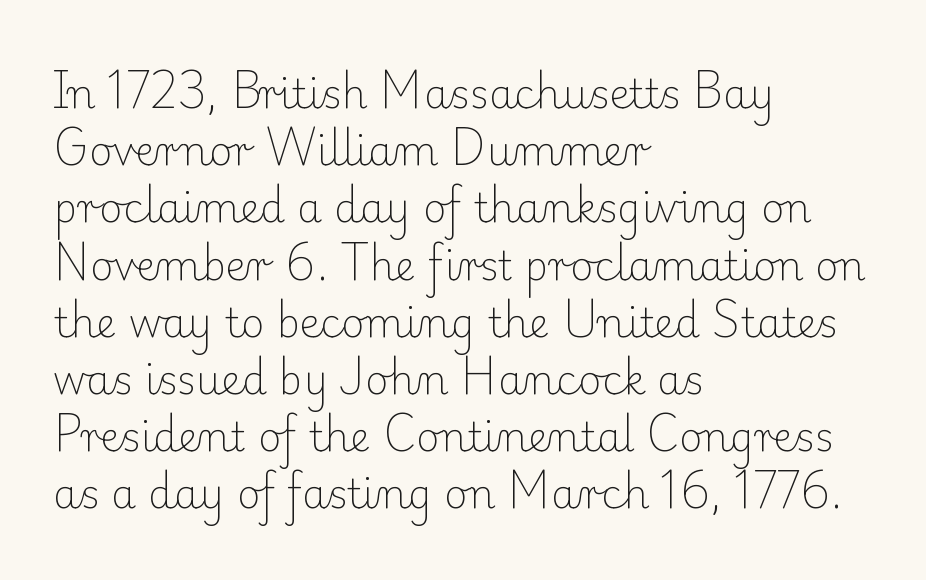
Caption: standard tracking, unaltered. Type without underlining. You could not count columns in this text — the font is proportionally spaced. It's the straight-up-and-down kind of type.
